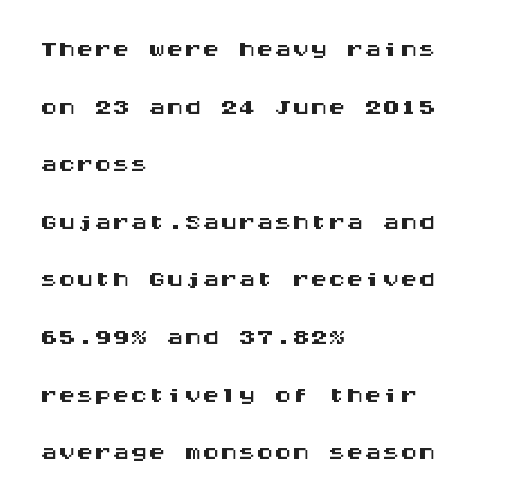
Q: Is the text italic (slanted)? A: No, it is upright.
Q: Is the typeface a serif or a sans-serif typeface? A: Sans-serif.
Q: Is the text underlined? A: No.
Q: How is the paragraph aligned? A: Left-aligned.
Q: Is the spacing between letters normal or unusually wide? A: Normal.
Q: Is the spacing between lines tight, normal or loose? A: Normal.
Q: Width (condensed, normal, or wide)? A: Wide.
Q: Stroke contrast? A: Medium.
Q: x-height? A: Large.
Q: Monospaced? A: Yes.
